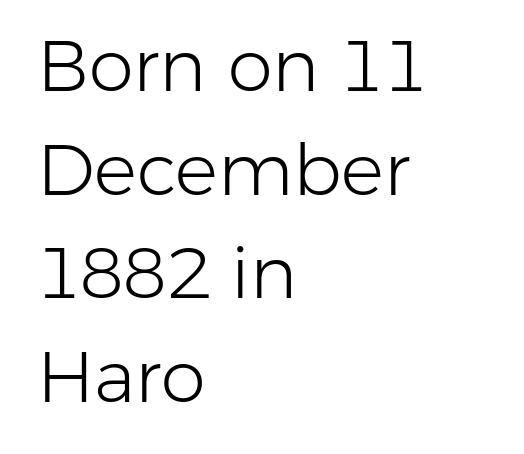
The gap between lines stays unmarked. Caption: multi-line text, flush left, ragged right. Italic: no, the glyphs are upright roman. This sample uses a sans-serif face.
